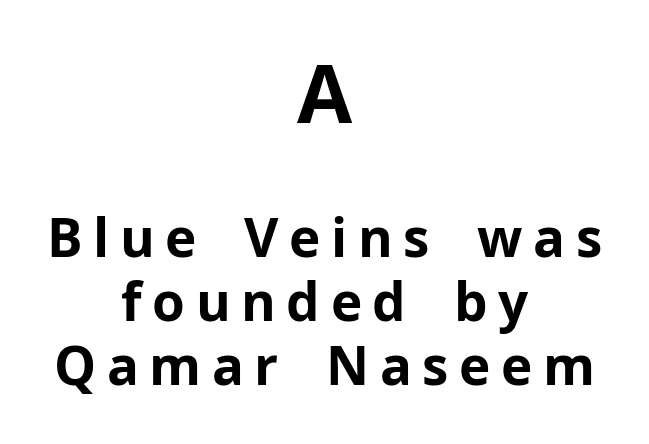
Q: Is the text bold? A: Yes.
Q: Is the text italic (slanted)? A: No, it is upright.
Q: Is the typeface a serif or a sans-serif typeface? A: Sans-serif.
Q: Is the text underlined? A: No.
Q: How is the paragraph aligned? A: Centered.
Q: Is the spacing between letters normal or unusually wide? A: Unusually wide.
Q: Which block of text is set in a larger size, the first (top) or the second (bottom)? A: The first (top) one.
Q: Width (condensed, normal, or wide)? A: Normal.
Q: Stroke contrast? A: Low.
Q: x-height? A: Medium.
Q: Monospaced? A: No.
